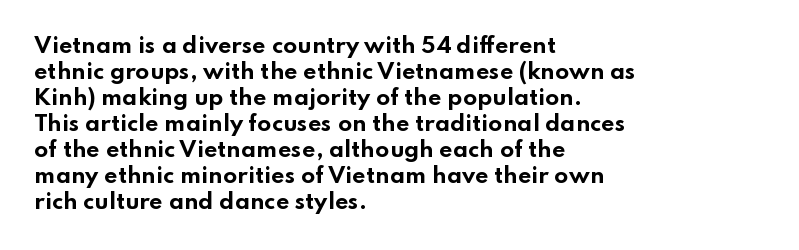
The strokes are fattened all the way to bold. Visually the block forms a straight wall on the left and a jagged coastline on the right. A typesetter would mark this as roman, not italic. The words here are not underlined.
